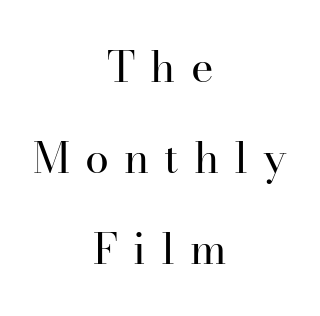
Letters have the restrained weight of plain body copy at most. Honestly, the rows look like they've been pulled way apart. Does the type have serifs? Yes, each stem ends in a small foot. Rule under the text: the space is simply empty. Caption: expanded tracking, letters set apart. Notice how the passage keeps no hard edge, just a central spine.
